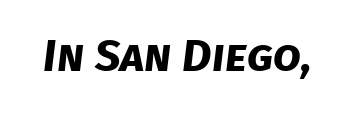
{"serif": "no", "bold": "yes", "weight": "bold", "width": "normal", "stroke_contrast": "low", "x_height": "large", "monospaced": "no", "underline": "no", "letter_spacing": "normal", "letter_spacing_em": 0.0, "glyph_px": 45}
